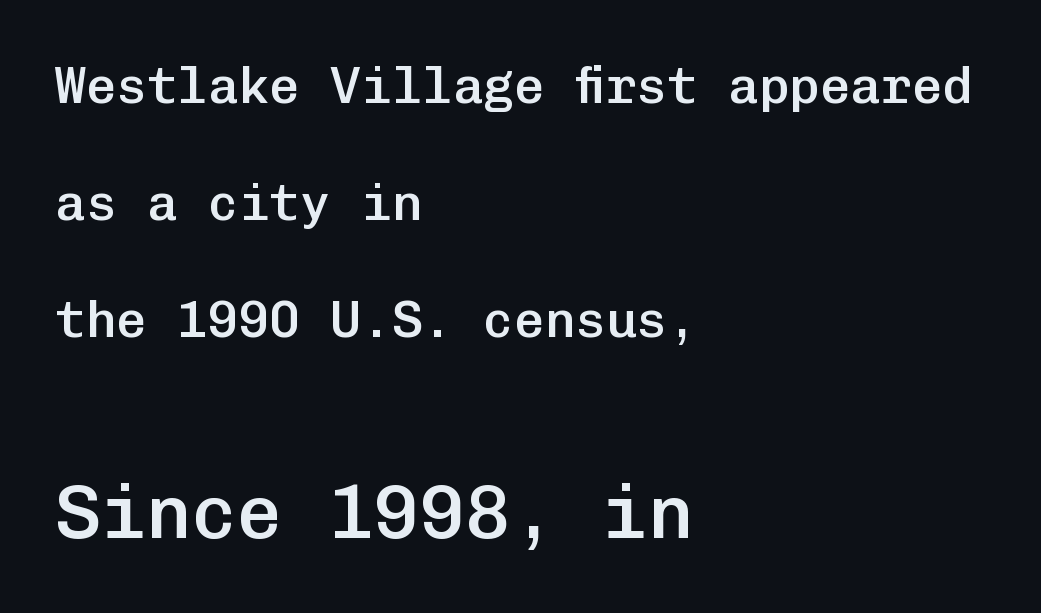
{"serif": "no", "italic": "no", "bold": "semi", "weight": "semibold", "width": "normal", "stroke_contrast": "low", "x_height": "medium", "monospaced": "yes", "underline": "no", "align": "left", "line_spacing": "loose", "line_spacing_ratio": 2.29, "letter_spacing": "normal", "letter_spacing_em": 0.0, "larger_block": "second", "size_ratio": 1.49, "glyph_px": 76}
